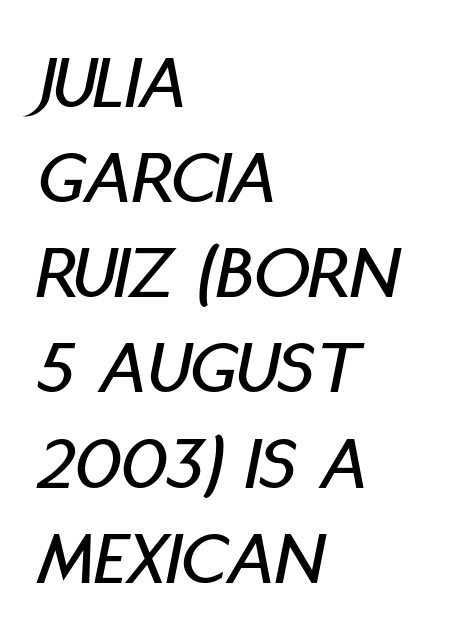
Q: Is the text italic (slanted)? A: Yes, it leans right by about 11 degrees.
Q: Is the text underlined? A: No.
Q: How is the paragraph aligned? A: Left-aligned.
Q: Is the spacing between letters normal or unusually wide? A: Normal.
Q: Width (condensed, normal, or wide)? A: Condensed.
Q: Stroke contrast? A: Low.
Q: x-height? A: Large.
Q: Monospaced? A: No.
